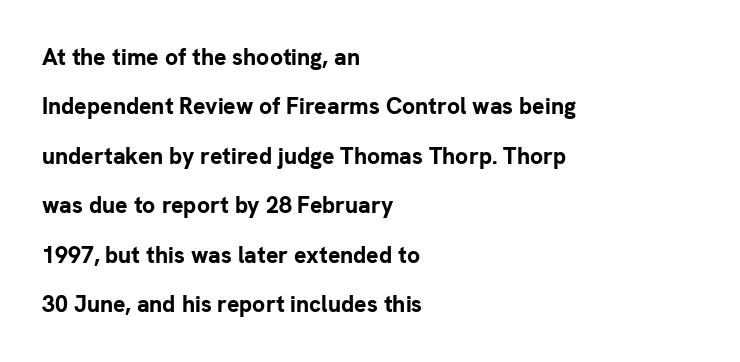
The image shows 23 px bold type, upright; set left-aligned, loose line spacing (2.15x), normal letter spacing, not underlined.
